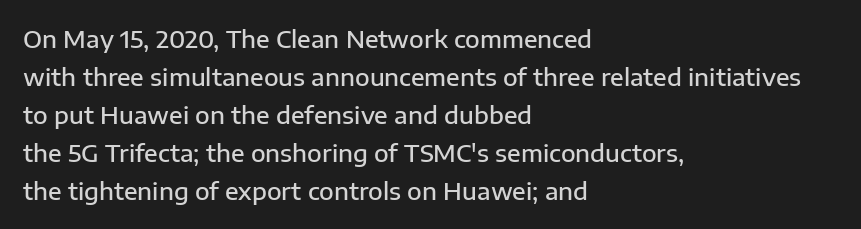
The image shows 24 px text type, upright; set left-aligned, normal line spacing (1.58x), normal letter spacing, not underlined.
